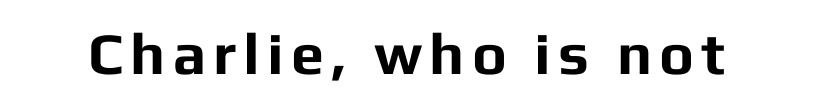
Here the designer chose a conventional face with non-uniform glyph widths. Is there any slant? The stems are plumb. A typesetter would label this face a sans. The zone under the glyphs is completely vacant. Weight check: bold — yes, fully.
